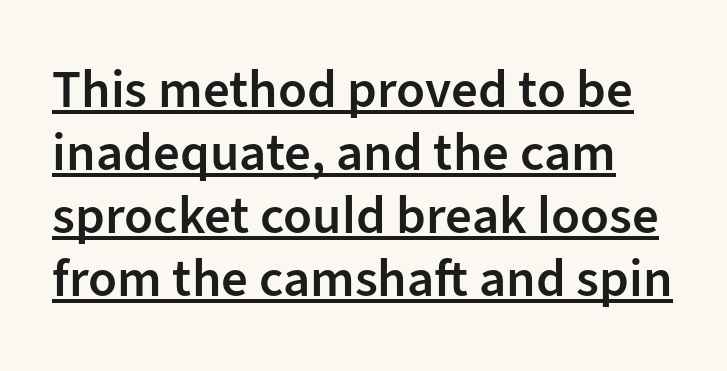
The glyphs are accompanied by a horizontal stroke just below them. These lines are composed in type without serifs. You could not count columns in this text — the font is proportionally spaced. This is the in-between weight designers call semibold or demi. This sample uses an upright cut, with every glyph sitting square on the baseline. Look at the tracking — it's just the regular setting, nothing added.
